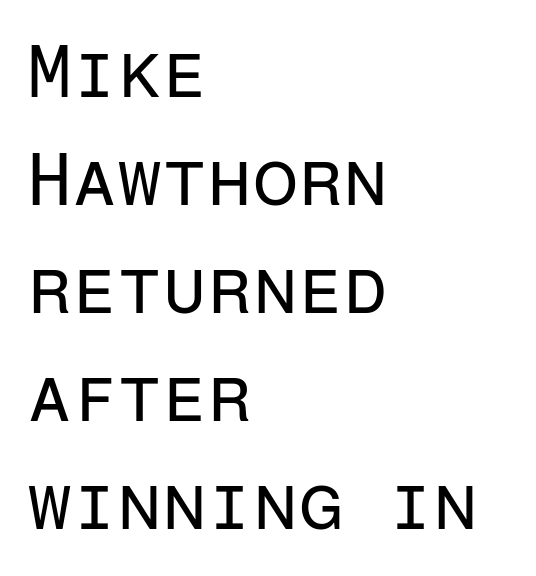
{"serif": "no", "italic": "no", "bold": "no", "weight": "regular", "width": "normal", "stroke_contrast": "low", "x_height": "medium", "monospaced": "yes", "underline": "no", "align": "left", "line_spacing": "normal", "line_spacing_ratio": 1.48, "letter_spacing": "normal", "letter_spacing_em": 0.0, "glyph_px": 73}
